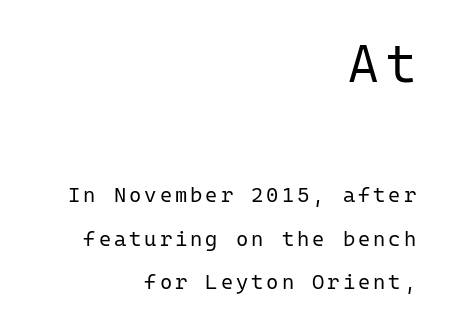
Compared with a flush-left layout, this one pins lines to the opposite, right side. The glyphs in this specimen are sans serif. It's the straight-up-and-down kind of type. The passage shown is typed in a monospace face where columns stay perfectly aligned.
